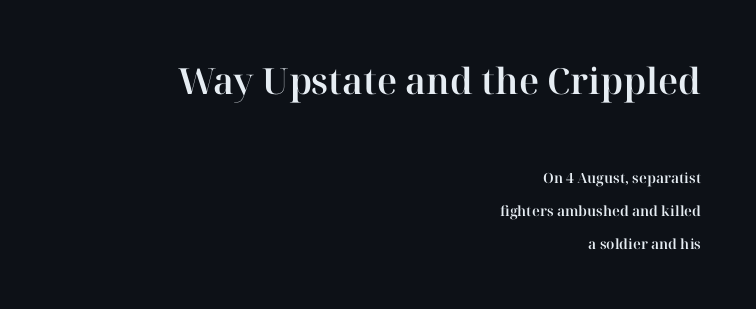
{"serif": "yes", "italic": "no", "width": "normal", "stroke_contrast": "high", "x_height": "medium", "monospaced": "no", "underline": "no", "align": "right", "line_spacing": "loose", "line_spacing_ratio": 2.34, "letter_spacing": "normal", "letter_spacing_em": 0.0, "larger_block": "first", "size_ratio": 2.57, "glyph_px": 36}
